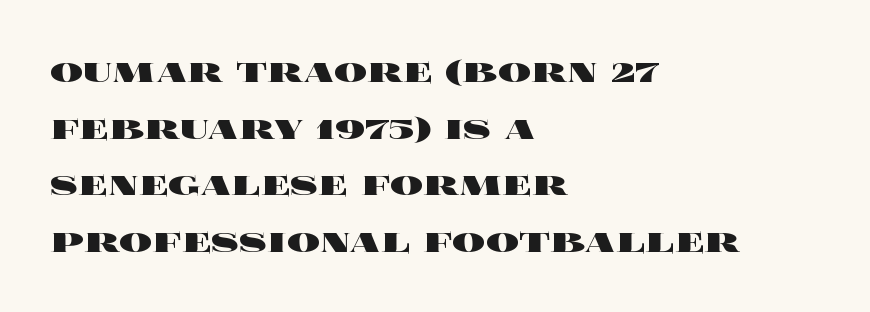
Q: Is the text bold? A: Yes.
Q: Is the text italic (slanted)? A: No, it is upright.
Q: Is the text underlined? A: No.
Q: How is the paragraph aligned? A: Left-aligned.
Q: Is the spacing between letters normal or unusually wide? A: Normal.
Q: Is the spacing between lines tight, normal or loose? A: Normal.
Q: Width (condensed, normal, or wide)? A: Wide.
Q: x-height? A: Large.
Q: Monospaced? A: No.
